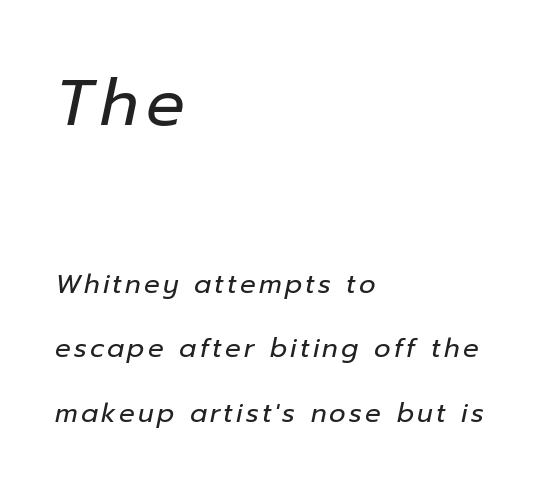
The passage is arranged the way most books set body copy — flush left. Here the first block reads like a headline and the second like body copy. You could not count columns in this text — the font is proportionally spaced. Tall strokes in this sample are angled rather than plumb.
